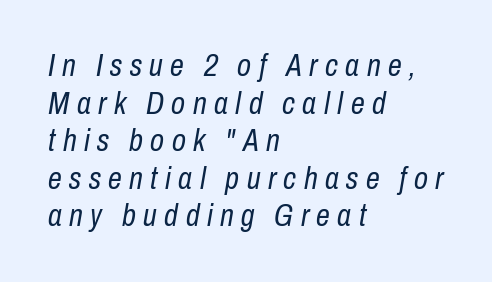
Q: Is the text bold? A: No.
Q: Is the text italic (slanted)? A: Yes, it leans right by about 10 degrees.
Q: Is the text underlined? A: No.
Q: How is the paragraph aligned? A: Left-aligned.
Q: Is the spacing between letters normal or unusually wide? A: Unusually wide.
Q: Width (condensed, normal, or wide)? A: Condensed.
Q: Stroke contrast? A: Low.
Q: x-height? A: Medium.
Q: Monospaced? A: No.
